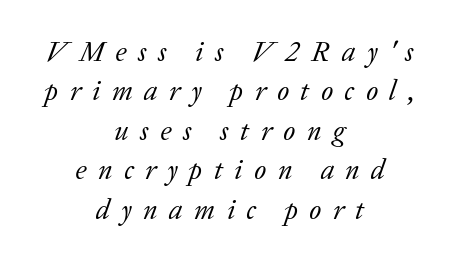
Line starts and ends both wander, symmetrically. Each stroke keeps to a modest, everyday thickness or less. Any mark beneath the type? The region is blank. One glance says typical: line gaps are just what's usual.
